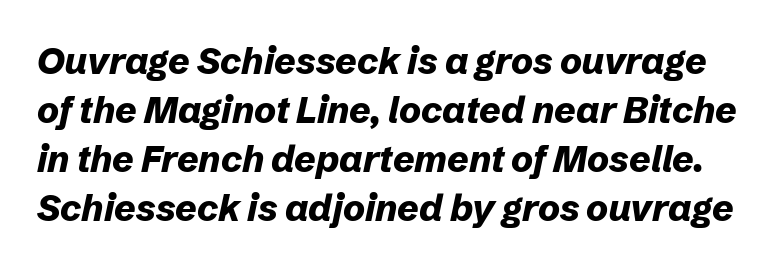
Does the lettering tilt? It does — this is italic. The zone under the glyphs is completely vacant. Notice how descenders clear the ascenders below comfortably — that's standard leading. The letters are bold, with thick, heavy strokes.
